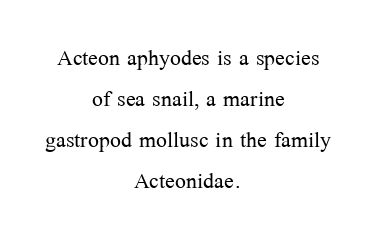
The image shows 29 px light serif type, upright; set centered, normal line spacing (1.41x), normal letter spacing, not underlined; medium stroke contrast and a medium x-height.
